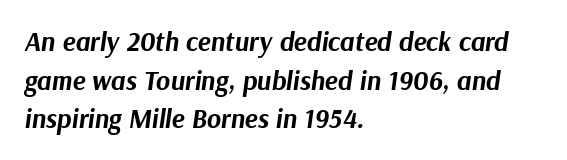
The image shows 27 px bold type, italic (leaning right); set left-aligned, normal line spacing (1.43x), normal letter spacing, not underlined.
